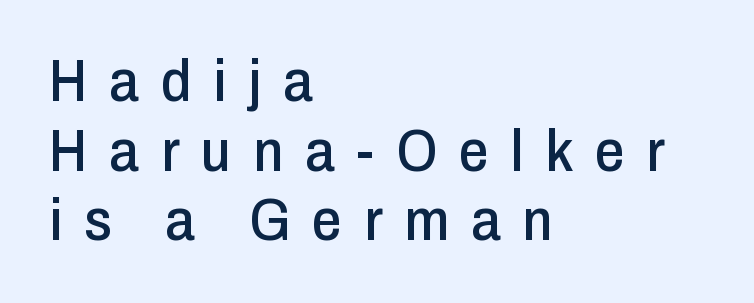
Q: Is the text italic (slanted)? A: No, it is upright.
Q: Is the typeface a serif or a sans-serif typeface? A: Sans-serif.
Q: Is the text underlined? A: No.
Q: How is the paragraph aligned? A: Left-aligned.
Q: Is the spacing between letters normal or unusually wide? A: Unusually wide.
Q: Width (condensed, normal, or wide)? A: Condensed.
Q: Stroke contrast? A: Low.
Q: x-height? A: Medium.
Q: Monospaced? A: No.
